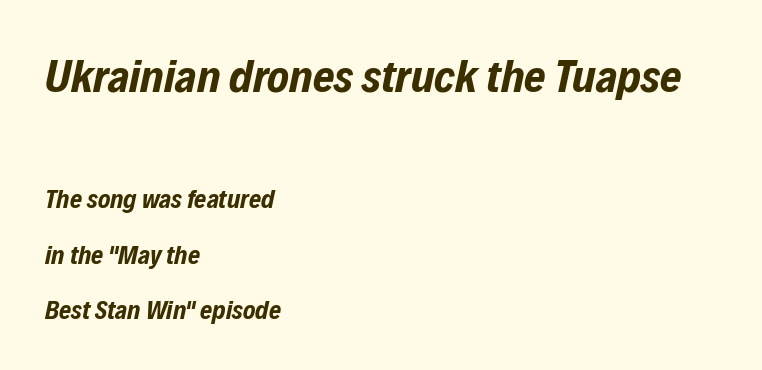
Q: Is the text bold? A: Yes.
Q: Is the text italic (slanted)? A: Yes, it leans right by about 12 degrees.
Q: Is the text underlined? A: No.
Q: How is the paragraph aligned? A: Left-aligned.
Q: Is the spacing between letters normal or unusually wide? A: Normal.
Q: Is the spacing between lines tight, normal or loose? A: Loose.
Q: Which block of text is set in a larger size, the first (top) or the second (bottom)? A: The first (top) one.
Q: Width (condensed, normal, or wide)? A: Condensed.
Q: Stroke contrast? A: Low.
Q: x-height? A: Medium.
Q: Monospaced? A: No.
